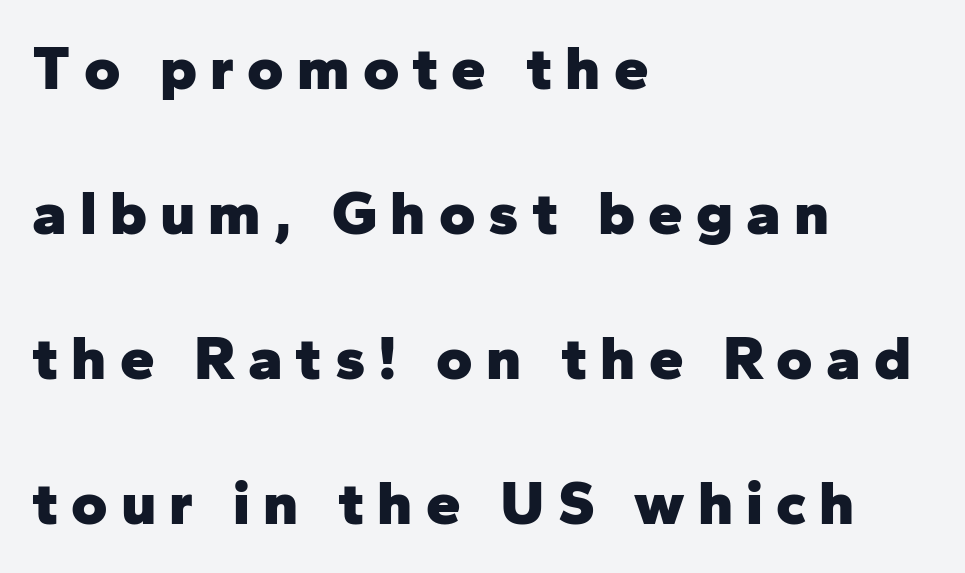
Varying glyph widths throughout — classic text-font behaviour. Observe the wide spacing: letters keep a clear distance from each other. The letters are bold, with thick, heavy strokes. The ragged edge is on the right, which tells us the setting is flush left. The specimen reads as upright at a glance. How would I describe the line gaps? Wide and relaxed.
